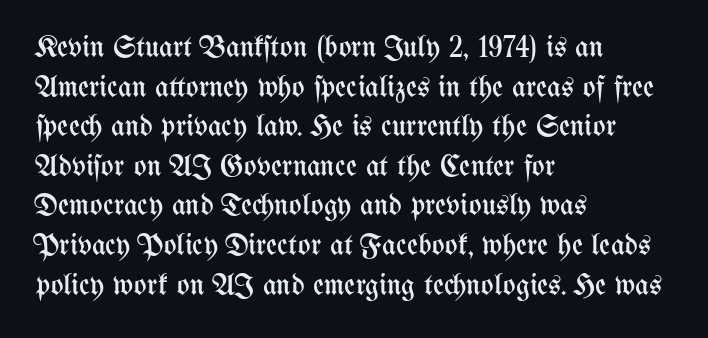
The image shows 30 px regular-weight, condensed type, upright; set left-aligned, normal line spacing (1.32x), normal letter spacing, not underlined; medium stroke contrast and a medium x-height.
